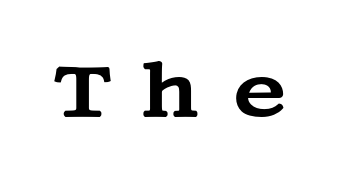
Q: Is the text italic (slanted)? A: No, it is upright.
Q: Is the typeface a serif or a sans-serif typeface? A: Serif.
Q: Is the text underlined? A: No.
Q: Is the spacing between letters normal or unusually wide? A: Unusually wide.
Q: Width (condensed, normal, or wide)? A: Wide.
Q: Stroke contrast? A: Medium.
Q: x-height? A: Large.
